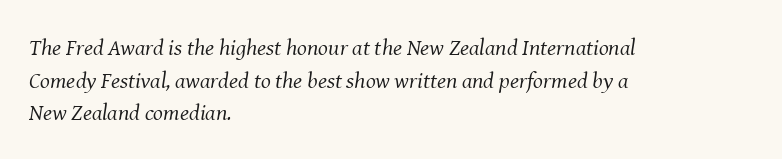
Q: Is the text bold? A: No.
Q: Is the text italic (slanted)? A: Yes, it leans right by about 8 degrees.
Q: Is the text underlined? A: No.
Q: How is the paragraph aligned? A: Left-aligned.
Q: Is the spacing between letters normal or unusually wide? A: Normal.
Q: Is the spacing between lines tight, normal or loose? A: Normal.
